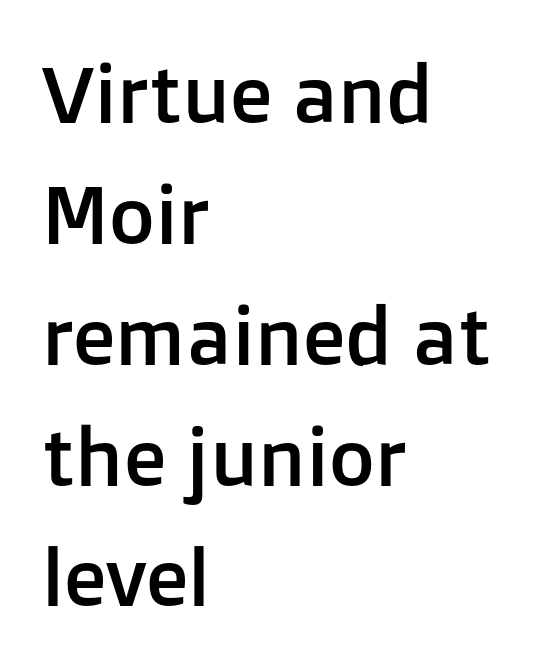
Q: Is the text italic (slanted)? A: No, it is upright.
Q: Is the typeface a serif or a sans-serif typeface? A: Sans-serif.
Q: Is the text underlined? A: No.
Q: How is the paragraph aligned? A: Left-aligned.
Q: Is the spacing between letters normal or unusually wide? A: Normal.
Q: Is the spacing between lines tight, normal or loose? A: Normal.
Q: Width (condensed, normal, or wide)? A: Normal.
Q: Stroke contrast? A: Low.
Q: x-height? A: Medium.
Q: Monospaced? A: No.
